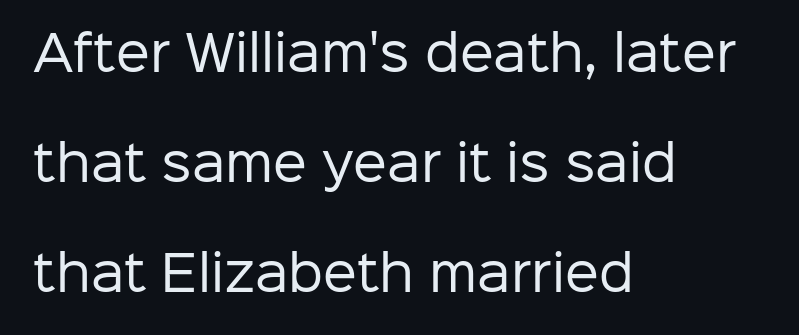
{"serif": "no", "italic": "no", "bold": "no", "weight": "regular", "width": "normal", "stroke_contrast": "low", "x_height": "medium", "monospaced": "no", "underline": "no", "align": "left", "line_spacing": "loose", "line_spacing_ratio": 2.29, "letter_spacing": "normal", "letter_spacing_em": 0.0, "glyph_px": 48}
